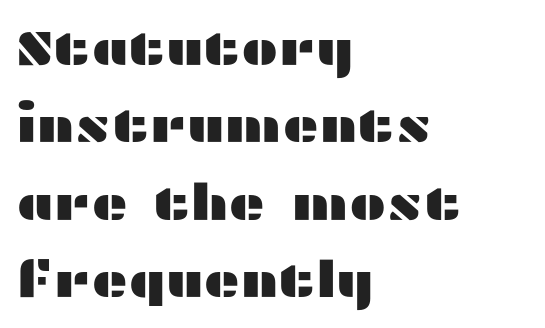
It's the straight-up-and-down kind of type. The space between consecutive lines is moderate. Just letters on the line, the space beneath them empty. Every row of glyphs begins at an identical x-position on the left. Nope, no serifs anywhere on these letters.
